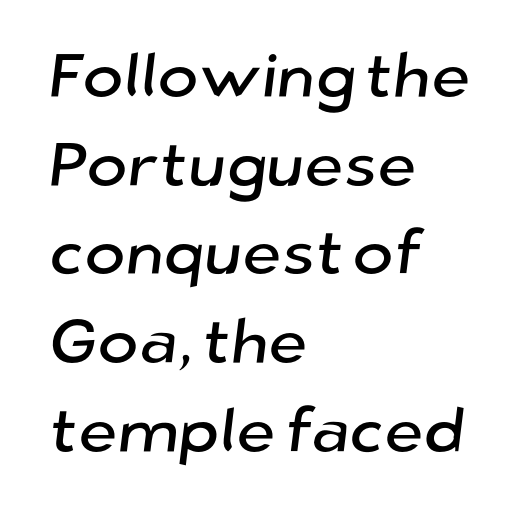
{"serif": "no", "width": "normal", "stroke_contrast": "low", "x_height": "medium", "monospaced": "no", "underline": "no", "align": "left", "line_spacing": "normal", "line_spacing_ratio": 1.43, "letter_spacing": "normal", "letter_spacing_em": 0.0, "glyph_px": 62}
